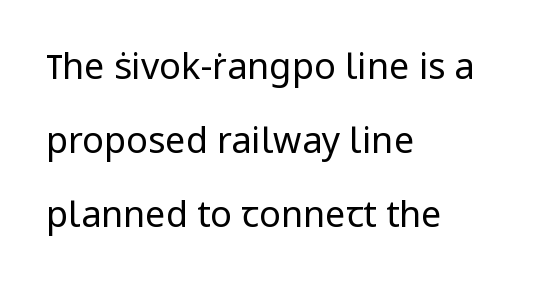
Just letters on the line, the space beneath them empty. The rendering uses natural spacing where letterforms have individual widths. The horizontal fit of the characters is conventional and even. The passage shown is not bold in any degree. Look at the bottom of the vertical strokes: they stop flat, with no serifs.
